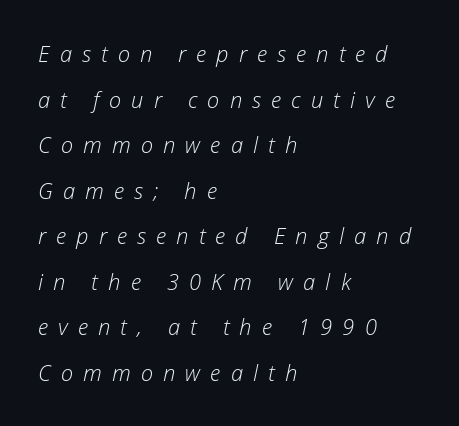
Q: Is the text bold? A: No.
Q: Is the text italic (slanted)? A: Yes, it leans right by about 12 degrees.
Q: Is the text underlined? A: No.
Q: How is the paragraph aligned? A: Left-aligned.
Q: Is the spacing between letters normal or unusually wide? A: Unusually wide.
Q: Is the spacing between lines tight, normal or loose? A: Loose.
